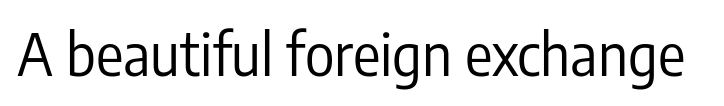
The image shows 57 px regular-weight, condensed sans-serif type, upright; set normal letter spacing, not underlined; low stroke contrast and a medium x-height.
